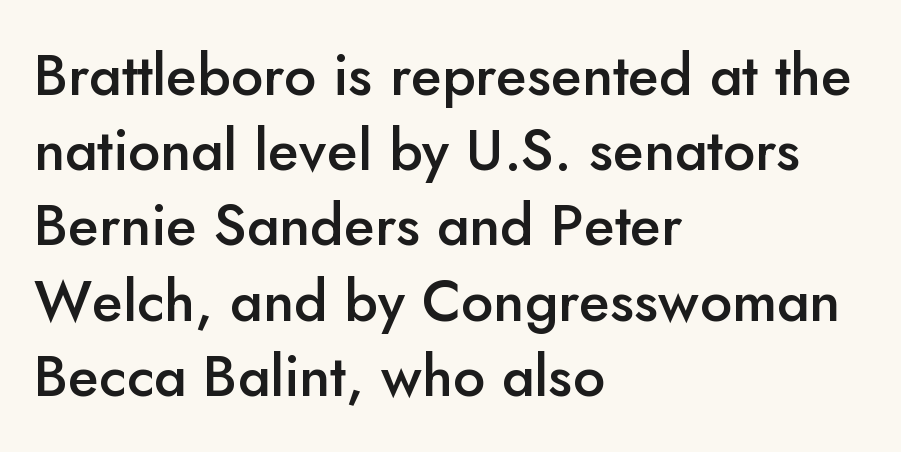
Q: Is the text bold? A: Semi-bold.
Q: Is the text italic (slanted)? A: No, it is upright.
Q: Is the typeface a serif or a sans-serif typeface? A: Sans-serif.
Q: Is the text underlined? A: No.
Q: How is the paragraph aligned? A: Left-aligned.
Q: Is the spacing between letters normal or unusually wide? A: Normal.
Q: Is the spacing between lines tight, normal or loose? A: Normal.
Q: Width (condensed, normal, or wide)? A: Normal.
Q: Stroke contrast? A: Low.
Q: x-height? A: Small.
Q: Monospaced? A: No.
